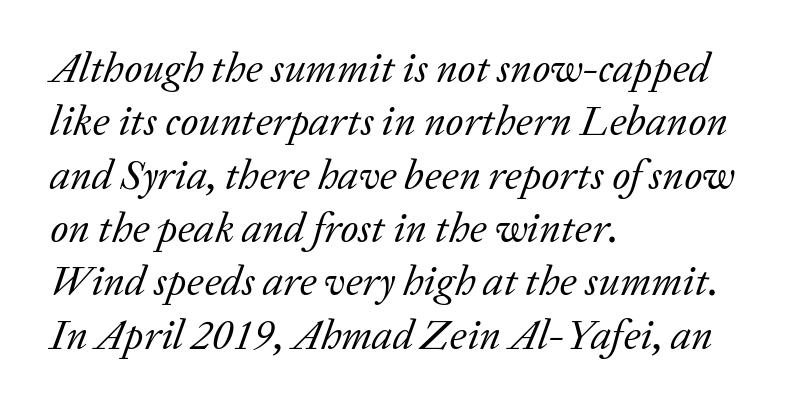
{"serif": "yes", "italic": "yes", "lean": "right", "slant_degrees": 20, "bold": "no", "weight": "regular", "width": "normal", "stroke_contrast": "low", "x_height": "medium", "monospaced": "no", "underline": "no", "align": "left", "line_spacing": "normal", "line_spacing_ratio": 1.27, "letter_spacing": "normal", "letter_spacing_em": 0.0, "glyph_px": 42}
